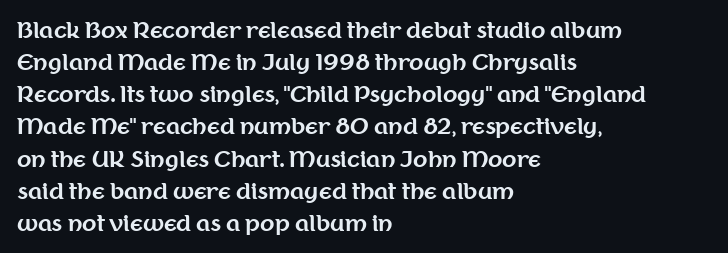
Tracking value appears to be zero — textbook default spacing. Is the type bold? Yes — the strokes are clearly thick and heavy. The block of text has a typical density, with ordinary space between rows. The rag falls on the right side of this text block. Words float on clear page, feet unadorned.
